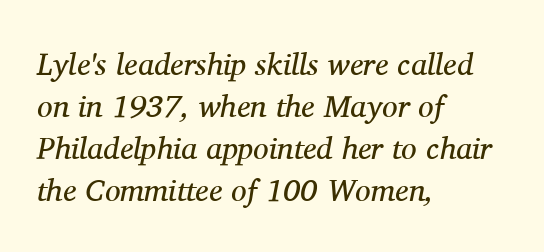
The passage shown is typed in a proportional face where columns would drift. Students, observe: this is what conventionally led text looks like. Check the space under the baseline: it is left empty. This sample uses an oblique cut, with every glyph tilted off the vertical. Caption: face not bold, strokes unweighted.
